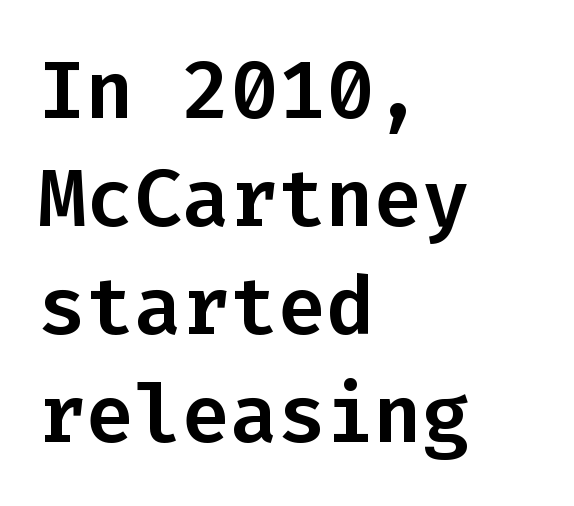
Nope, not italic — everything's standing straight. Leftover space on each line is placed entirely after the last word. Baseline-to-baseline distance is the conventional proportion of letter height. Note the uniform advance width — an 'i' takes as much space as an 'm'. Honestly, there is no underline to notice here at all. Type style note: lacks serifs.
